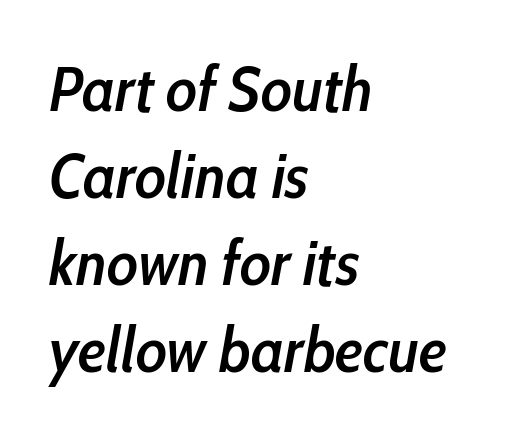
{"italic": "yes", "lean": "right", "slant_degrees": 10, "bold": "semi", "weight": "semibold", "width": "condensed", "stroke_contrast": "low", "x_height": "medium", "monospaced": "no", "underline": "no", "align": "left", "line_spacing": "normal", "line_spacing_ratio": 1.36, "letter_spacing": "normal", "letter_spacing_em": 0.0, "glyph_px": 64}
